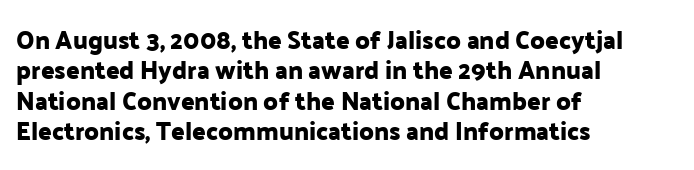
The image shows 25 px text type, upright; set left-aligned, line spacing 1.22x, normal letter spacing, not underlined.
